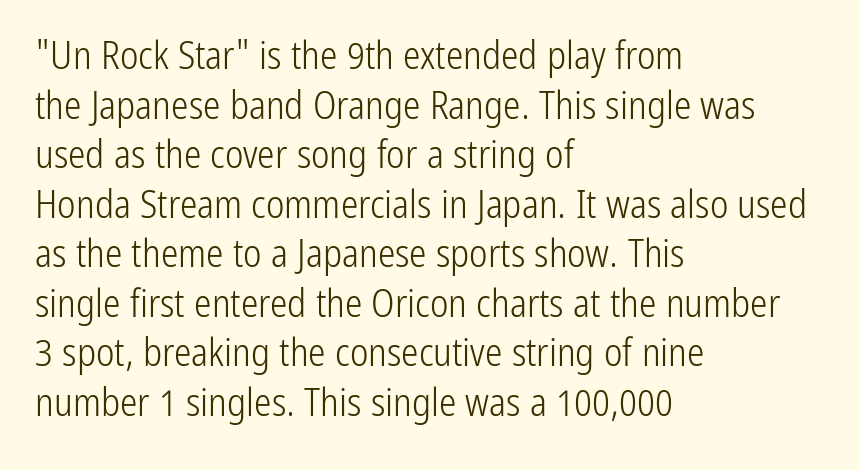
{"serif": "no", "italic": "no", "bold": "no", "weight": "light", "width": "condensed", "stroke_contrast": "low", "x_height": "medium", "monospaced": "no", "underline": "no", "align": "left", "line_spacing": "normal", "line_spacing_ratio": 1.27, "letter_spacing": "normal", "letter_spacing_em": 0.0, "glyph_px": 39}
